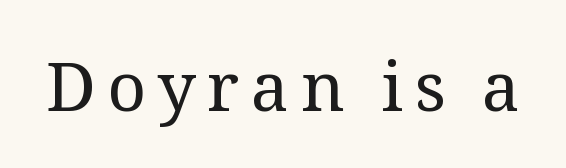
Q: Is the text bold? A: No.
Q: Is the text italic (slanted)? A: No, it is upright.
Q: Is the typeface a serif or a sans-serif typeface? A: Serif.
Q: Is the text underlined? A: No.
Q: Width (condensed, normal, or wide)? A: Normal.
Q: Stroke contrast? A: Medium.
Q: x-height? A: Medium.
Q: Monospaced? A: No.
